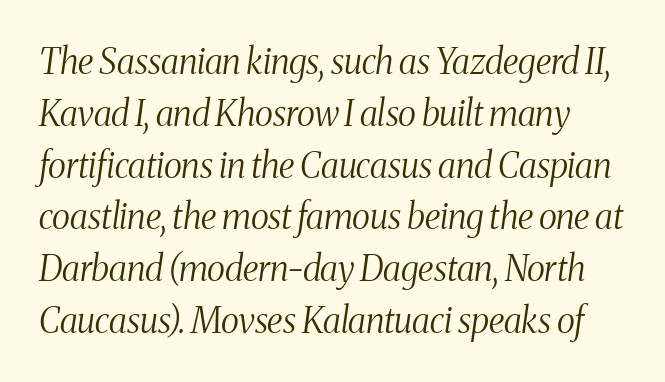
It's the slanting kind of type. The letters advance in unequal steps, a hallmark of proportional type. Beneath every word, the page is bare. The gaps between neighbouring characters are ordinary and unremarkable. Weight: in the light-to-regular range.
